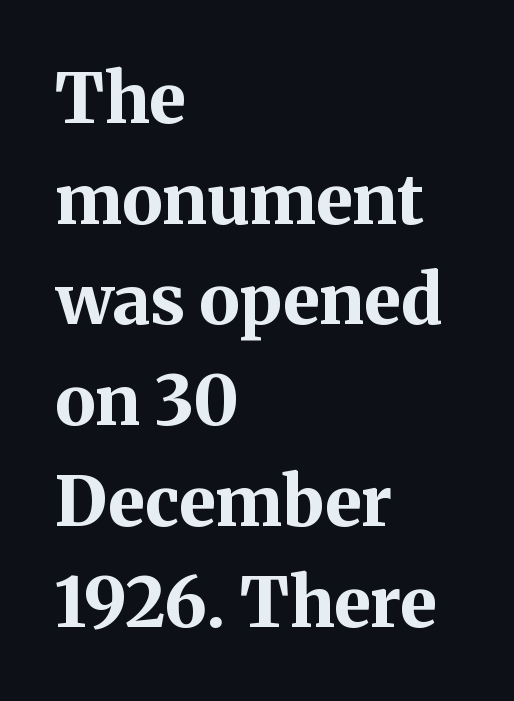
These lines were composed using upright roman letters. This is serif lettering, the kind often seen in printed books. Do the characters align in a grid? No, the font is proportional. Visually the block forms a straight wall on the left and a jagged coastline on the right.
